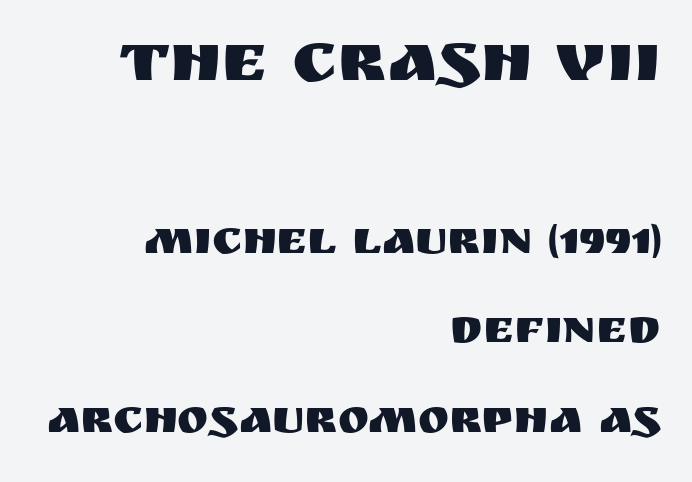
{"serif": "no", "italic": "no", "width": "normal", "stroke_contrast": "medium", "x_height": "large", "monospaced": "no", "underline": "no", "align": "right", "line_spacing": "loose", "line_spacing_ratio": 1.9, "letter_spacing": "normal", "letter_spacing_em": 0.0, "larger_block": "first", "size_ratio": 1.49, "glyph_px": 70}
